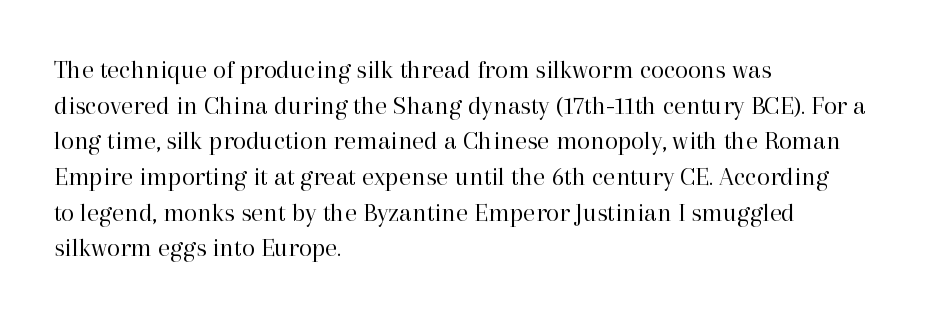
{"italic": "no", "bold": "no", "underline": "no", "align": "left", "line_spacing": "normal", "line_spacing_ratio": 1.32, "letter_spacing": "normal", "letter_spacing_em": 0.0, "glyph_px": 27}
